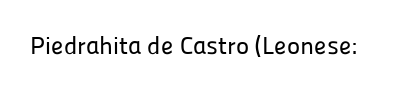
Q: Is the text italic (slanted)? A: No, it is upright.
Q: Is the text underlined? A: No.
Q: Is the spacing between letters normal or unusually wide? A: Normal.
